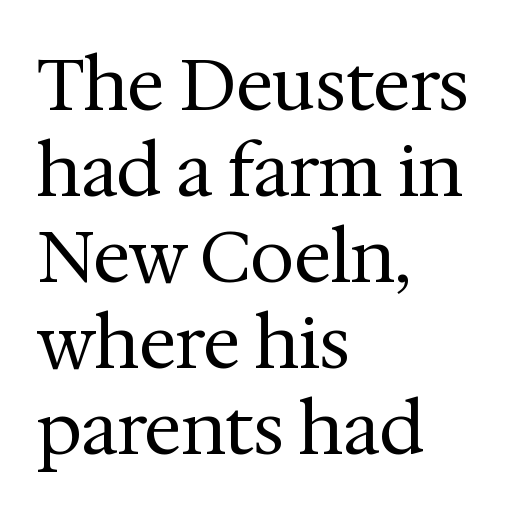
Teacher's note: observe the even left margin — that is flush-left alignment. Descenders are the only things crossing below the line. Old-style or modern, the face here clearly has serifs. This is the regular roman posture of the typeface.
